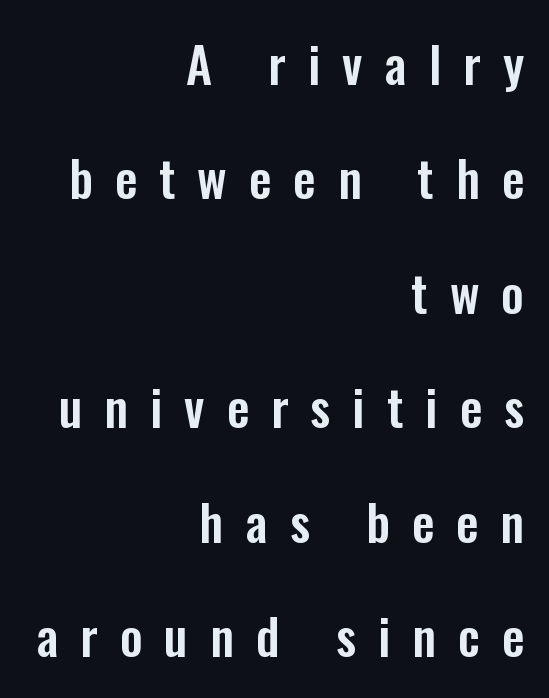
{"serif": "no", "italic": "no", "width": "condensed", "stroke_contrast": "low", "x_height": "medium", "monospaced": "no", "underline": "no", "align": "right", "line_spacing": "loose", "line_spacing_ratio": 2.29, "letter_spacing": "wide", "letter_spacing_em": 0.44, "glyph_px": 50}
